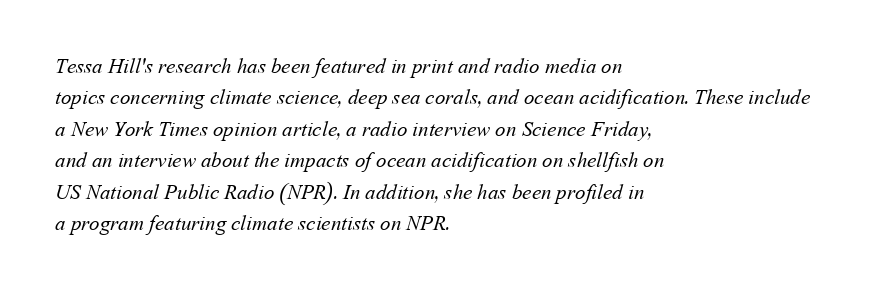
Horizontal alignment here is leftward, the default for most running prose. Inter-character spacing is left at the font's built-in metrics. The typeface has the unassuming heft of standard copy or less. Descender tails drop into unmarked territory. This sample keeps an unexceptional amount of space between lines.
